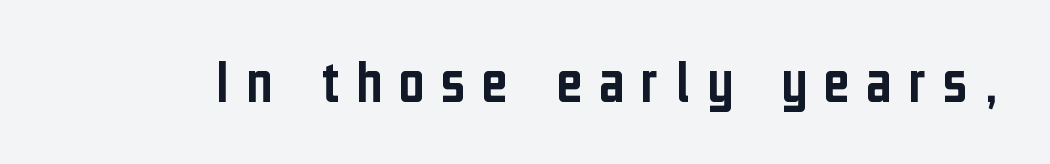
The image shows 63 px condensed sans-serif type, upright; set unusually wide letter spacing (+0.26 em), not underlined; low stroke contrast and a medium x-height.
